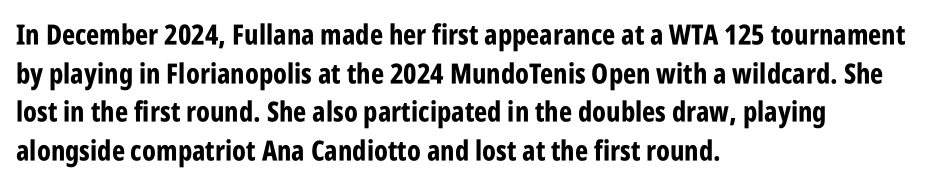
Caption: standard tracking, unaltered. This rendering employs a face without finishing strokes, i.e., a sans-serif. Honestly, the row spacing looks completely unremarkable. Is this a fixed-width face? No — the glyphs have proportional, varying widths. Descenders hang freely into open space.
